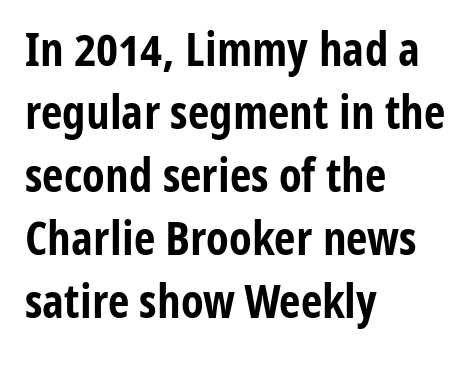
The image shows 47 px bold, condensed sans-serif type, upright; set left-aligned, normal line spacing (1.34x), normal letter spacing, not underlined; low stroke contrast and a medium x-height.
